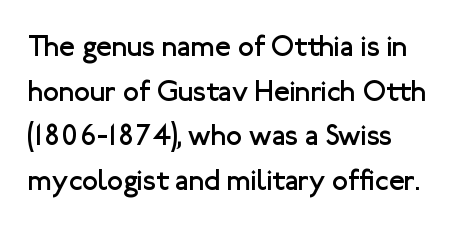
Q: Is the text bold? A: No.
Q: Is the text italic (slanted)? A: No, it is upright.
Q: Is the typeface a serif or a sans-serif typeface? A: Sans-serif.
Q: Is the text underlined? A: No.
Q: How is the paragraph aligned? A: Left-aligned.
Q: Is the spacing between letters normal or unusually wide? A: Normal.
Q: Is the spacing between lines tight, normal or loose? A: Normal.
Q: Width (condensed, normal, or wide)? A: Normal.
Q: Stroke contrast? A: Low.
Q: x-height? A: Medium.
Q: Monospaced? A: No.
